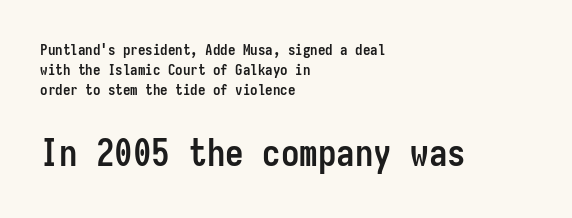
The image shows 37 px semibold, condensed sans-serif type, upright, monospaced; set left-aligned, normal line spacing (1.35x), normal letter spacing, not underlined; the second (bottom) block is 2.47x larger; low stroke contrast and a medium x-height.
